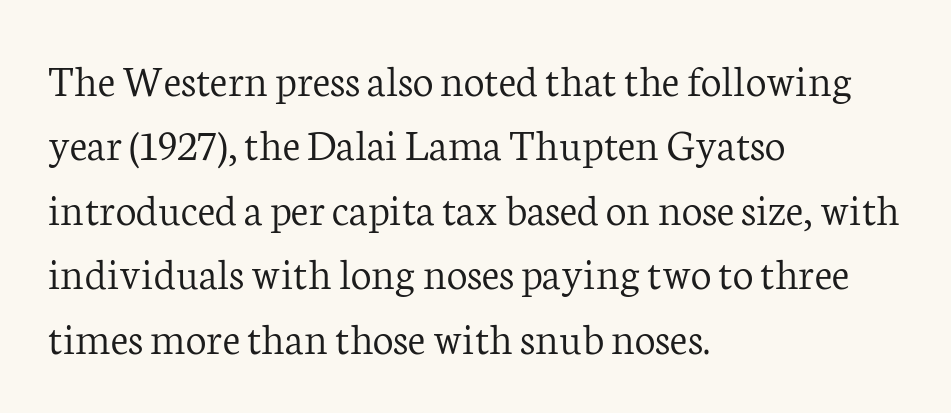
Q: Is the text bold? A: No.
Q: Is the text italic (slanted)? A: No, it is upright.
Q: Is the typeface a serif or a sans-serif typeface? A: Serif.
Q: Is the text underlined? A: No.
Q: How is the paragraph aligned? A: Left-aligned.
Q: Is the spacing between letters normal or unusually wide? A: Normal.
Q: Is the spacing between lines tight, normal or loose? A: Normal.
Q: Width (condensed, normal, or wide)? A: Normal.
Q: Stroke contrast? A: Low.
Q: x-height? A: Medium.
Q: Monospaced? A: No.
